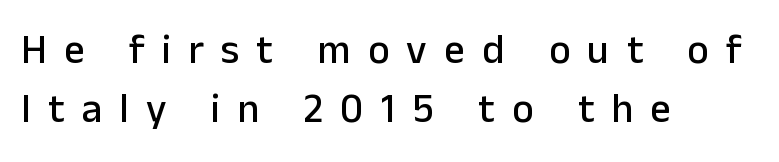
Q: Is the text italic (slanted)? A: No, it is upright.
Q: Is the typeface a serif or a sans-serif typeface? A: Sans-serif.
Q: Is the text underlined? A: No.
Q: How is the paragraph aligned? A: Left-aligned.
Q: Is the spacing between letters normal or unusually wide? A: Unusually wide.
Q: Is the spacing between lines tight, normal or loose? A: Normal.
Q: Width (condensed, normal, or wide)? A: Normal.
Q: Stroke contrast? A: Low.
Q: x-height? A: Medium.
Q: Monospaced? A: No.
